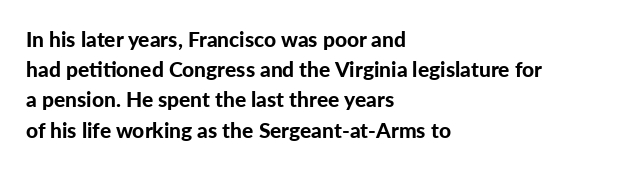
Emphasis by weight is at full strength: bold. Compared with typical body copy, the letter spacing here is the same. The passage shown is not underscored anywhere. Each new line begins a customary step beneath the previous one.
